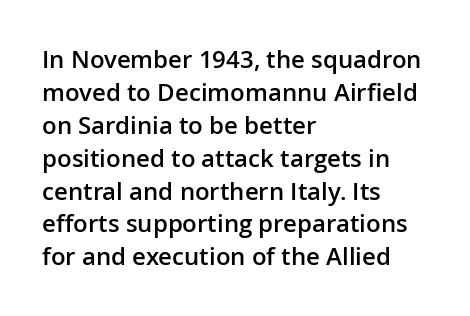
{"italic": "no", "bold": "semi", "underline": "no", "align": "left", "line_spacing": "normal", "line_spacing_ratio": 1.37, "letter_spacing": "normal", "letter_spacing_em": 0.0, "glyph_px": 24}
